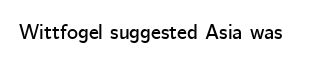
{"italic": "no", "underline": "no", "letter_spacing": "normal", "letter_spacing_em": 0.0, "glyph_px": 21}
